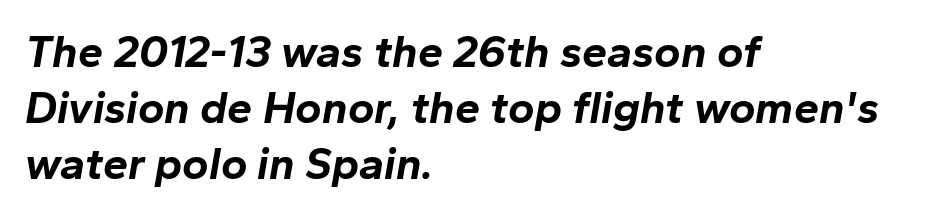
Q: Is the text bold? A: Yes.
Q: Is the text italic (slanted)? A: Yes, it leans right by about 10 degrees.
Q: Is the text underlined? A: No.
Q: How is the paragraph aligned? A: Left-aligned.
Q: Is the spacing between letters normal or unusually wide? A: Normal.
Q: Width (condensed, normal, or wide)? A: Normal.
Q: Stroke contrast? A: Low.
Q: x-height? A: Medium.
Q: Monospaced? A: No.
